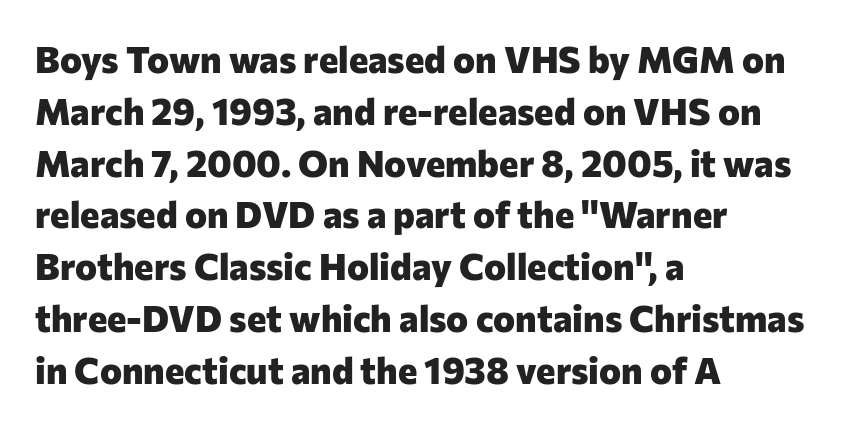
Q: Is the text bold? A: Yes.
Q: Is the text italic (slanted)? A: No, it is upright.
Q: Is the typeface a serif or a sans-serif typeface? A: Sans-serif.
Q: Is the text underlined? A: No.
Q: How is the paragraph aligned? A: Left-aligned.
Q: Is the spacing between letters normal or unusually wide? A: Normal.
Q: Is the spacing between lines tight, normal or loose? A: Normal.
Q: Width (condensed, normal, or wide)? A: Normal.
Q: Stroke contrast? A: Low.
Q: x-height? A: Medium.
Q: Monospaced? A: No.
